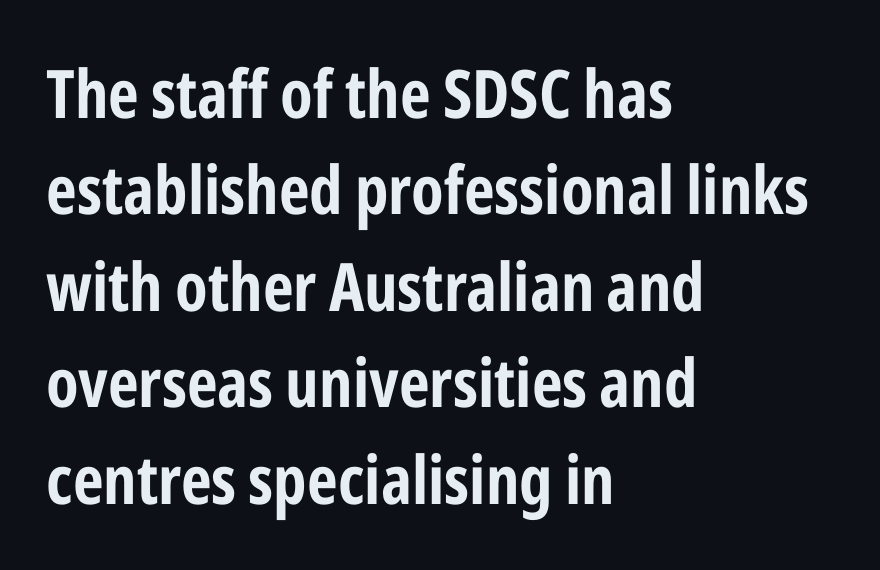
The image shows 67 px bold, condensed sans-serif type, upright; set left-aligned, normal line spacing (1.44x), normal letter spacing, not underlined; low stroke contrast and a medium x-height.
